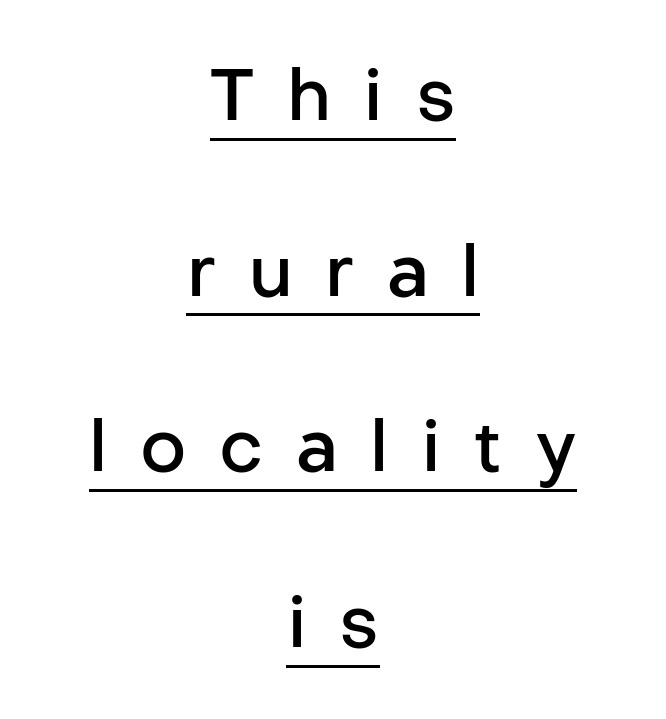
Q: Is the text bold? A: Semi-bold.
Q: Is the text italic (slanted)? A: No, it is upright.
Q: Is the typeface a serif or a sans-serif typeface? A: Sans-serif.
Q: Is the text underlined? A: Yes.
Q: How is the paragraph aligned? A: Centered.
Q: Is the spacing between letters normal or unusually wide? A: Unusually wide.
Q: Is the spacing between lines tight, normal or loose? A: Loose.
Q: Width (condensed, normal, or wide)? A: Normal.
Q: Stroke contrast? A: Low.
Q: x-height? A: Medium.
Q: Monospaced? A: No.
